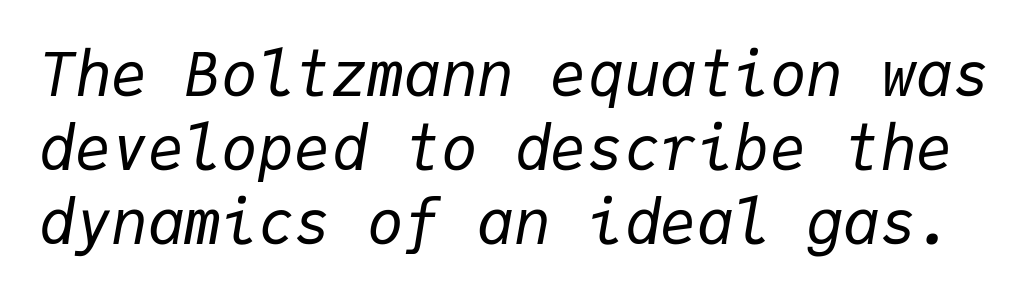
{"italic": "yes", "lean": "right", "slant_degrees": 9, "bold": "no", "weight": "regular", "width": "normal", "stroke_contrast": "low", "x_height": "medium", "monospaced": "yes", "underline": "no", "line_spacing_ratio": 1.21, "letter_spacing": "normal", "letter_spacing_em": 0.0, "glyph_px": 61}
